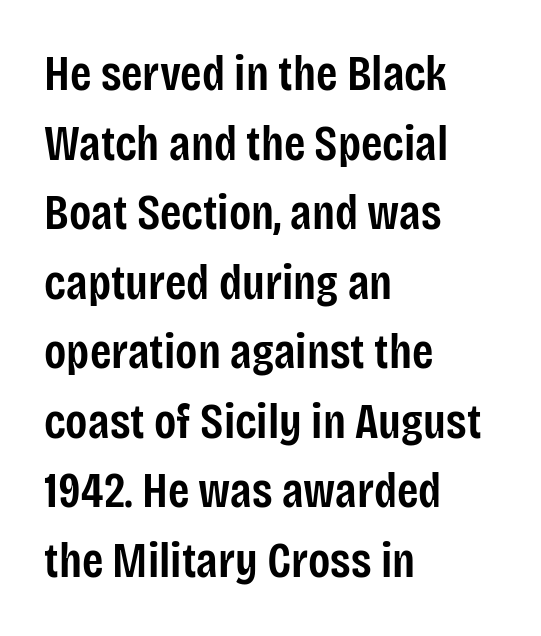
{"serif": "no", "italic": "no", "bold": "semi", "weight": "semibold", "width": "condensed", "stroke_contrast": "low", "x_height": "large", "monospaced": "no", "underline": "no", "align": "left", "line_spacing": "normal", "line_spacing_ratio": 1.42, "letter_spacing": "normal", "letter_spacing_em": 0.0, "glyph_px": 49}
